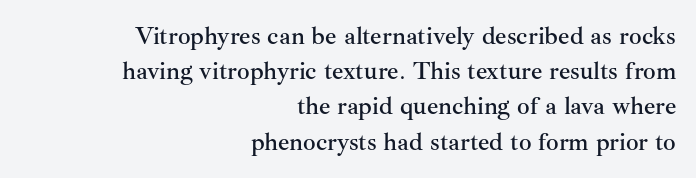
{"italic": "no", "underline": "no", "align": "right", "line_spacing": "normal", "line_spacing_ratio": 1.41, "letter_spacing": "normal", "letter_spacing_em": 0.0, "glyph_px": 25}
